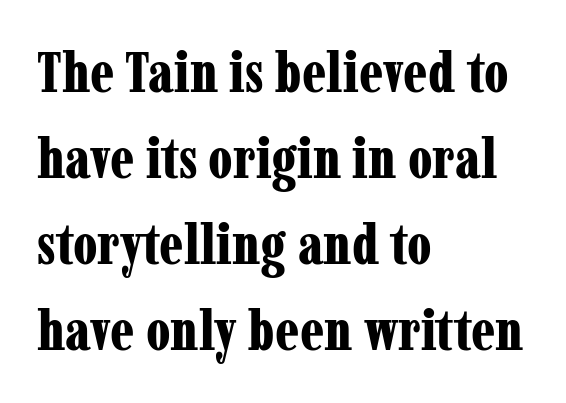
The image shows 57 px bold, condensed serif type, upright; set left-aligned, normal line spacing (1.51x), normal letter spacing, not underlined; low stroke contrast and a medium x-height.
